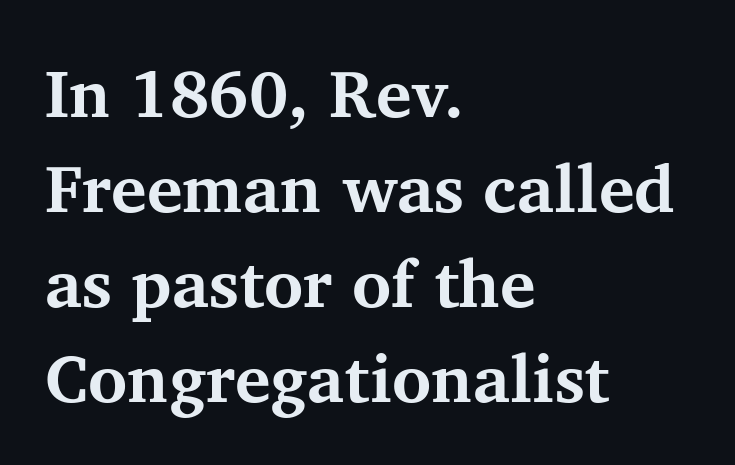
{"serif": "yes", "italic": "no", "bold": "yes", "weight": "bold", "width": "normal", "stroke_contrast": "medium", "x_height": "medium", "monospaced": "no", "underline": "no", "align": "left", "line_spacing": "normal", "line_spacing_ratio": 1.42, "letter_spacing": "normal", "letter_spacing_em": 0.0, "glyph_px": 67}
